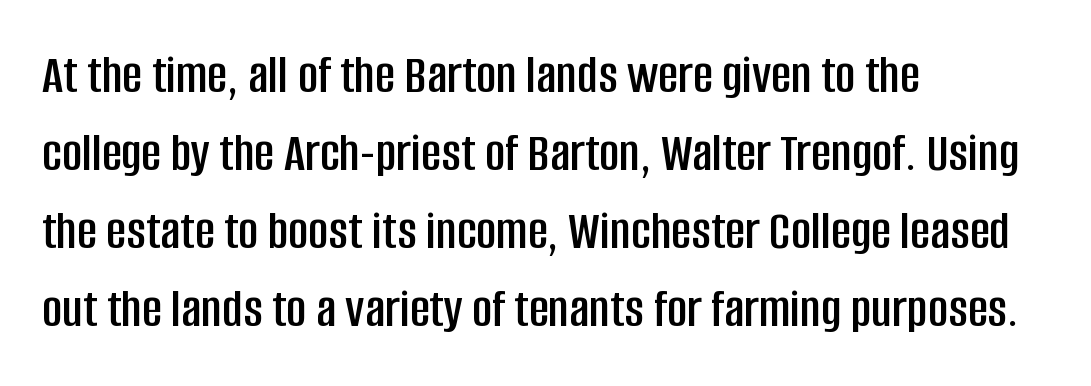
The image shows 55 px condensed sans-serif type, upright; set left-aligned, normal line spacing (1.42x), normal letter spacing, not underlined; low stroke contrast and a large x-height.
